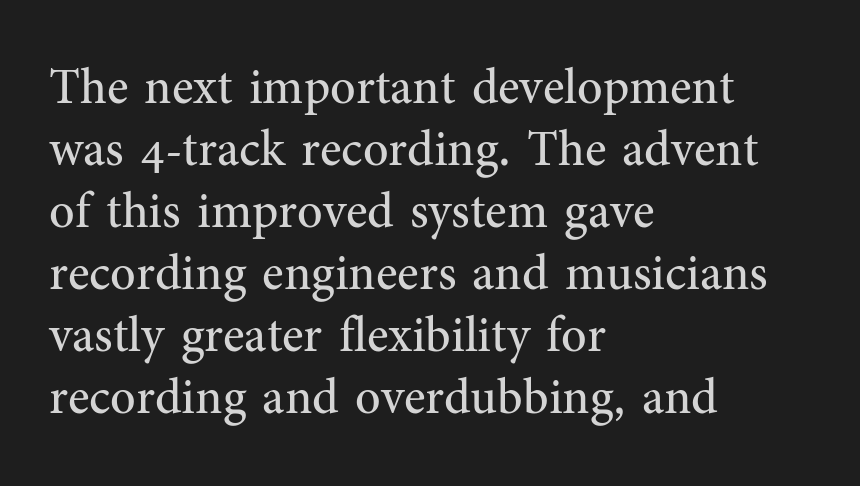
Q: Is the text bold? A: No.
Q: Is the text italic (slanted)? A: No, it is upright.
Q: Is the typeface a serif or a sans-serif typeface? A: Serif.
Q: Is the text underlined? A: No.
Q: How is the paragraph aligned? A: Left-aligned.
Q: Is the spacing between letters normal or unusually wide? A: Normal.
Q: Width (condensed, normal, or wide)? A: Normal.
Q: Stroke contrast? A: Medium.
Q: x-height? A: Medium.
Q: Monospaced? A: No.
